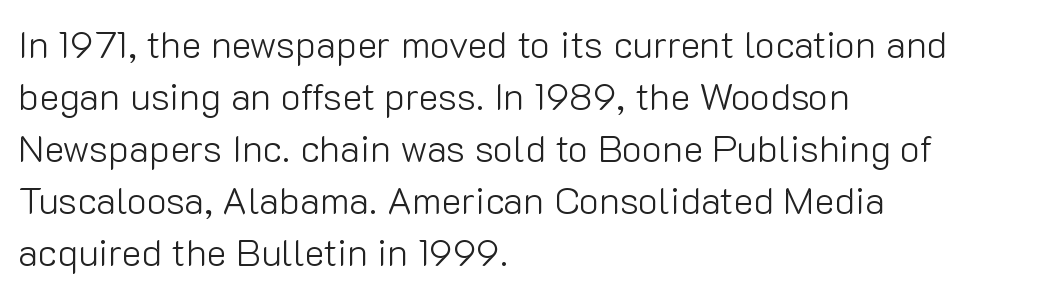
Q: Is the text bold? A: No.
Q: Is the text italic (slanted)? A: No, it is upright.
Q: Is the typeface a serif or a sans-serif typeface? A: Sans-serif.
Q: Is the text underlined? A: No.
Q: How is the paragraph aligned? A: Left-aligned.
Q: Is the spacing between letters normal or unusually wide? A: Normal.
Q: Is the spacing between lines tight, normal or loose? A: Normal.
Q: Width (condensed, normal, or wide)? A: Normal.
Q: Stroke contrast? A: Low.
Q: x-height? A: Medium.
Q: Monospaced? A: No.
